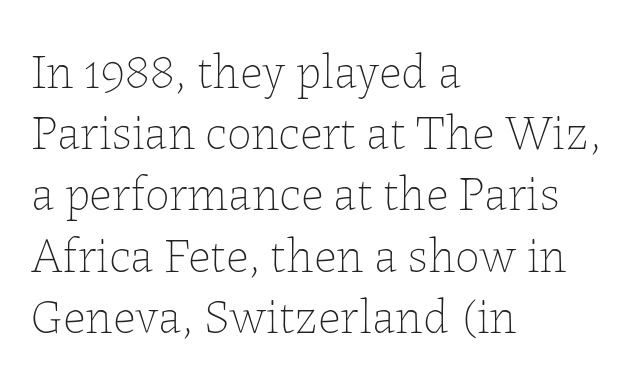
{"italic": "no", "bold": "no", "weight": "thin", "width": "normal", "stroke_contrast": "low", "x_height": "medium", "monospaced": "no", "underline": "no", "align": "left", "line_spacing": "normal", "line_spacing_ratio": 1.25, "letter_spacing": "normal", "letter_spacing_em": 0.0, "glyph_px": 49}
